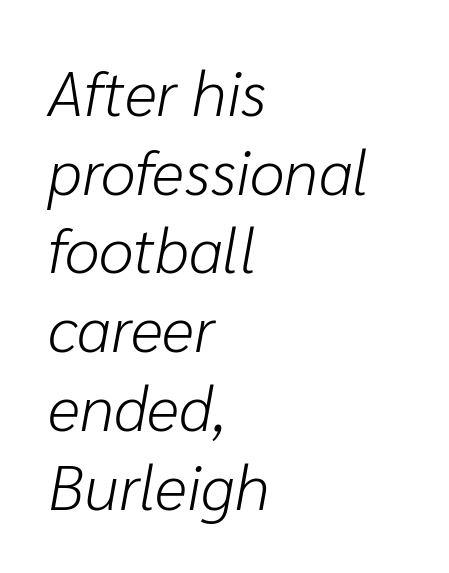
Letter spacing: default. The space directly below the letters is spotless. The rows are spaced the way most documents space them. Where is the straight margin? On the left. Looks like regular typesetting: each glyph gets only the width it needs. Looking at the ascenders, they clearly lean.
